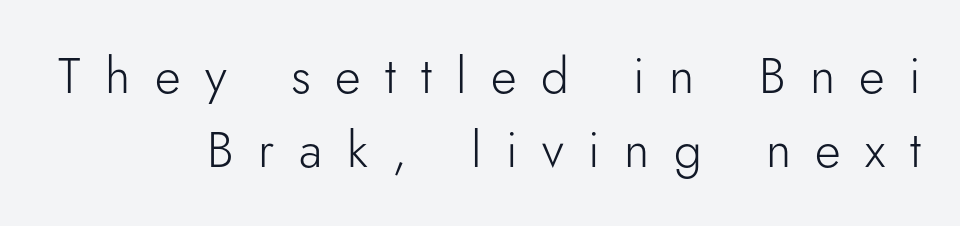
{"serif": "no", "italic": "no", "bold": "no", "weight": "light", "width": "normal", "stroke_contrast": "low", "x_height": "small", "monospaced": "no", "underline": "no", "align": "right", "line_spacing": "normal", "line_spacing_ratio": 1.49, "letter_spacing": "wide", "letter_spacing_em": 0.49, "glyph_px": 50}
